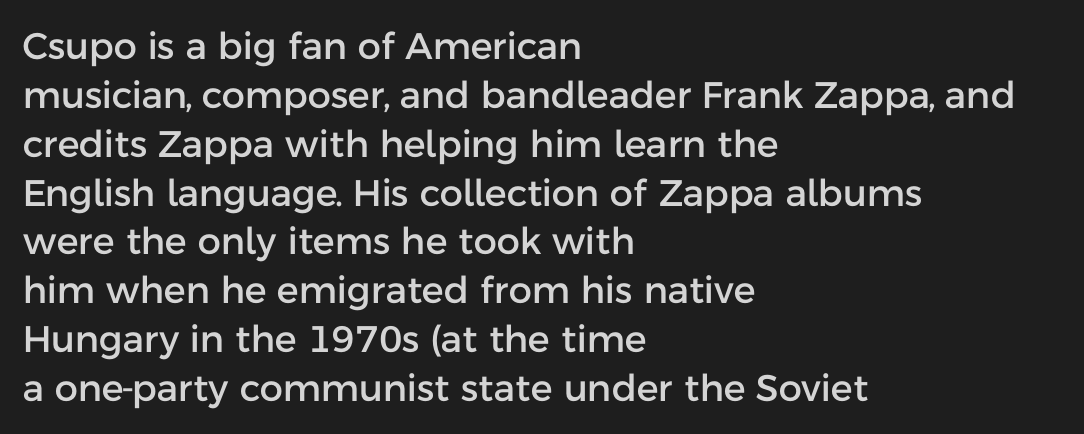
Q: Is the text italic (slanted)? A: No, it is upright.
Q: Is the typeface a serif or a sans-serif typeface? A: Sans-serif.
Q: Is the text underlined? A: No.
Q: How is the paragraph aligned? A: Left-aligned.
Q: Is the spacing between letters normal or unusually wide? A: Normal.
Q: Is the spacing between lines tight, normal or loose? A: Normal.
Q: Width (condensed, normal, or wide)? A: Normal.
Q: Stroke contrast? A: Low.
Q: x-height? A: Medium.
Q: Monospaced? A: No.
